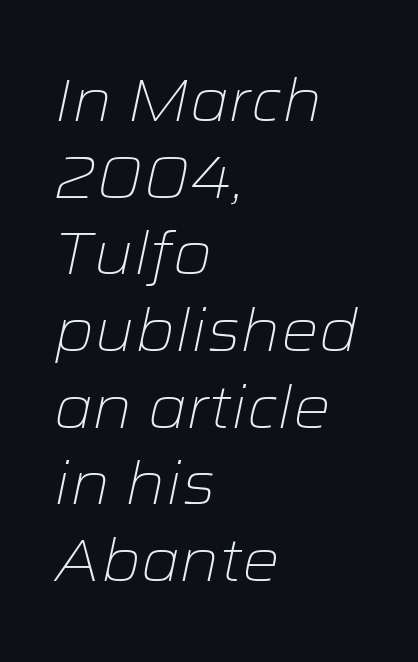
The image shows 59 px light, wide type, italic (leaning right); set left-aligned, normal line spacing (1.3x), normal letter spacing, not underlined; low stroke contrast and a medium x-height.
